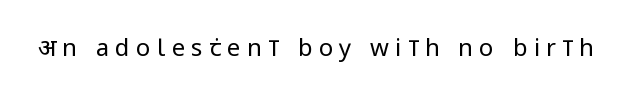
The lettering holds an erect, upright posture throughout. This is not heavy type; no bold has been used. The area under the type is left untouched. Between one letter and the next there's a generous, obvious gap.
